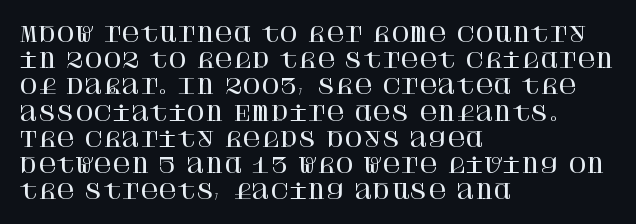
The image shows 20 px text type, upright; set left-aligned, normal line spacing (1.31x), normal letter spacing, not underlined.
